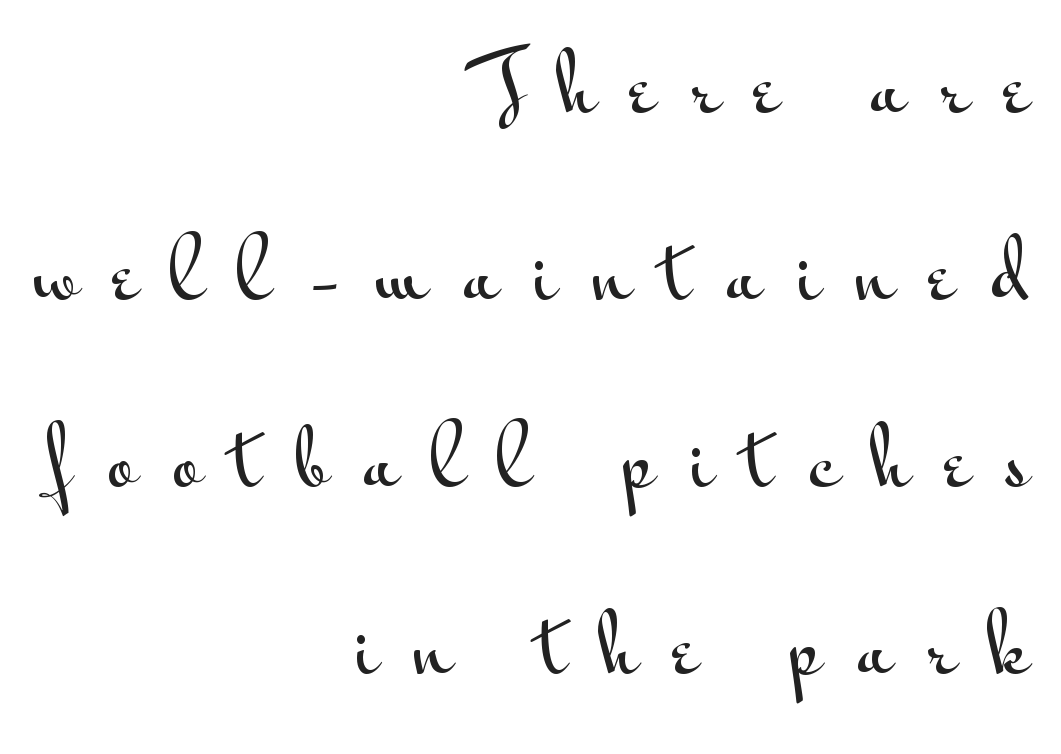
Q: Is the text italic (slanted)? A: Yes.
Q: Is the typeface a serif or a sans-serif typeface? A: Sans-serif.
Q: Is the text underlined? A: No.
Q: How is the paragraph aligned? A: Right-aligned.
Q: Is the spacing between letters normal or unusually wide? A: Unusually wide.
Q: Is the spacing between lines tight, normal or loose? A: Loose.
Q: Width (condensed, normal, or wide)? A: Wide.
Q: Stroke contrast? A: Medium.
Q: x-height? A: Small.
Q: Monospaced? A: No.
